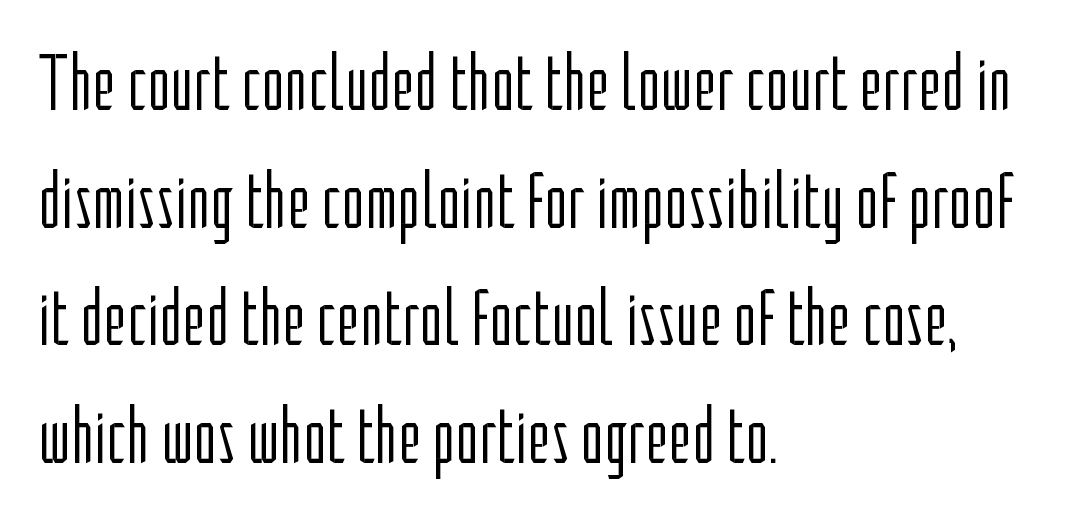
{"serif": "no", "italic": "no", "bold": "no", "weight": "light", "width": "condensed", "stroke_contrast": "low", "x_height": "medium", "monospaced": "no", "underline": "no", "align": "left", "line_spacing": "normal", "line_spacing_ratio": 1.49, "letter_spacing": "normal", "letter_spacing_em": 0.0, "glyph_px": 79}
